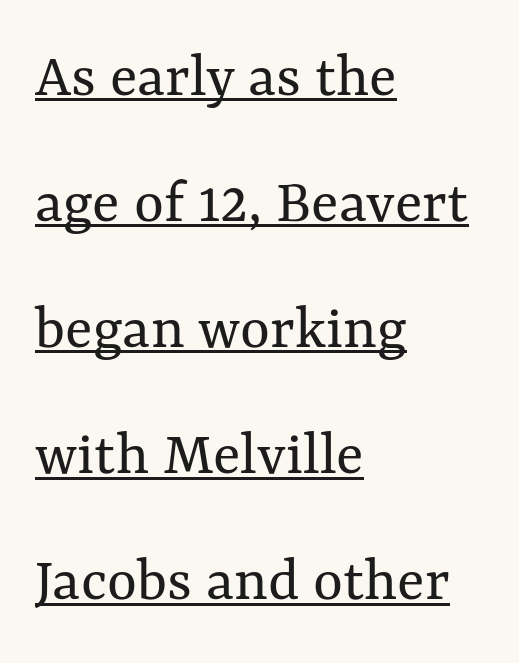
The image shows 64 px regular-weight type, upright; set left-aligned, loose line spacing (1.97x), normal letter spacing, underlined; medium stroke contrast and a medium x-height.
